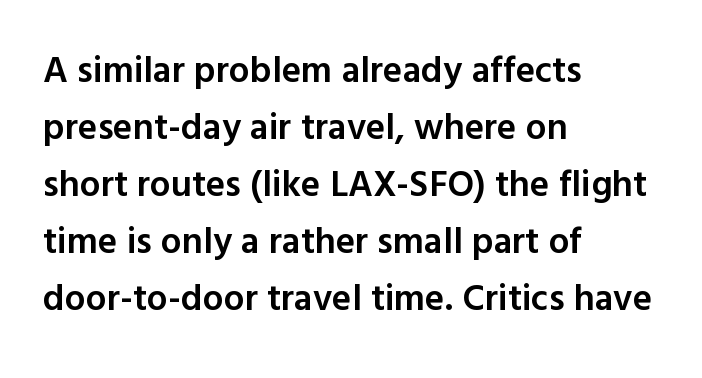
{"serif": "no", "italic": "no", "bold": "semi", "weight": "semibold", "width": "normal", "x_height": "medium", "monospaced": "no", "underline": "no", "align": "left", "line_spacing": "normal", "line_spacing_ratio": 1.54, "letter_spacing": "normal", "letter_spacing_em": 0.0, "glyph_px": 37}
